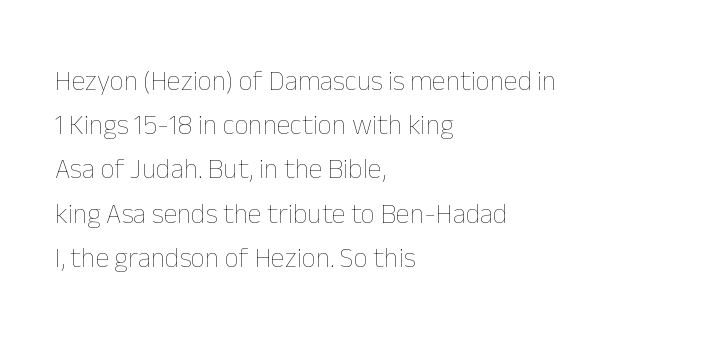
Leftover space on each line is placed entirely after the last word. Designer's note — italics off, roman on. The typeface has the unassuming heft of standard copy or less. Leading: standard.
